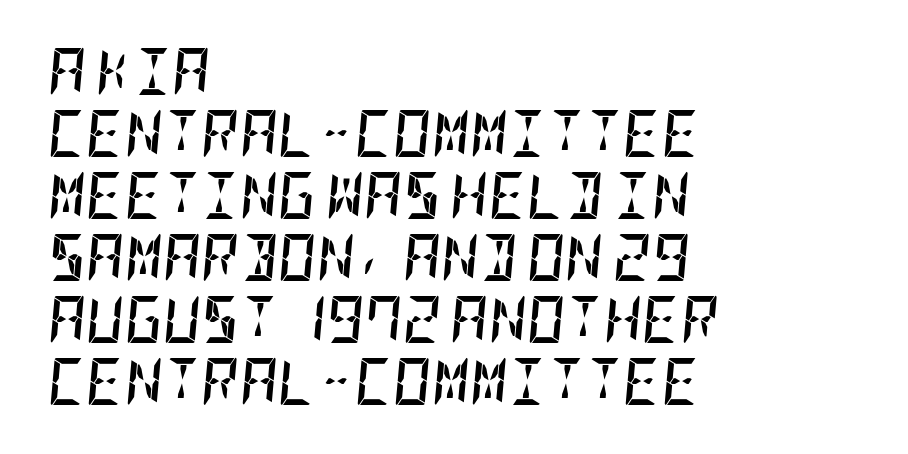
{"italic": "yes", "lean": "right", "slant_degrees": 5, "bold": "yes", "weight": "semibold", "width": "condensed", "stroke_contrast": "low", "x_height": "large", "underline": "no", "align": "left", "line_spacing": "normal", "line_spacing_ratio": 1.32, "letter_spacing": "normal", "letter_spacing_em": 0.0, "glyph_px": 47}
